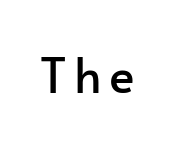
{"serif": "no", "italic": "no", "width": "normal", "stroke_contrast": "low", "x_height": "small", "monospaced": "no", "underline": "no", "glyph_px": 48}
